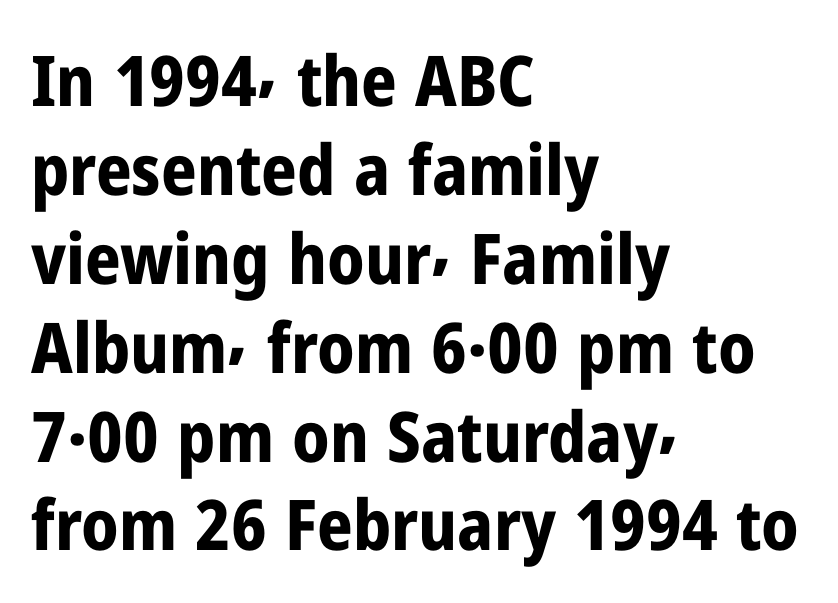
{"serif": "no", "italic": "no", "bold": "yes", "weight": "bold", "width": "condensed", "stroke_contrast": "low", "x_height": "medium", "monospaced": "no", "underline": "no", "align": "left", "line_spacing": "normal", "line_spacing_ratio": 1.27, "letter_spacing": "normal", "letter_spacing_em": 0.0, "glyph_px": 70}
